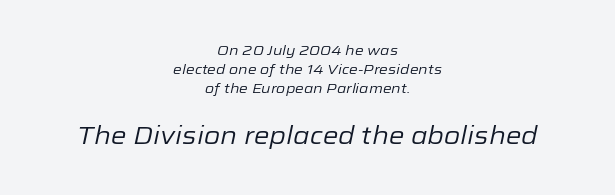
Q: Is the text bold? A: No.
Q: Is the text italic (slanted)? A: Yes, it leans right by about 12 degrees.
Q: Is the text underlined? A: No.
Q: How is the paragraph aligned? A: Centered.
Q: Is the spacing between letters normal or unusually wide? A: Normal.
Q: Is the spacing between lines tight, normal or loose? A: Normal.
Q: Which block of text is set in a larger size, the first (top) or the second (bottom)? A: The second (bottom) one.
